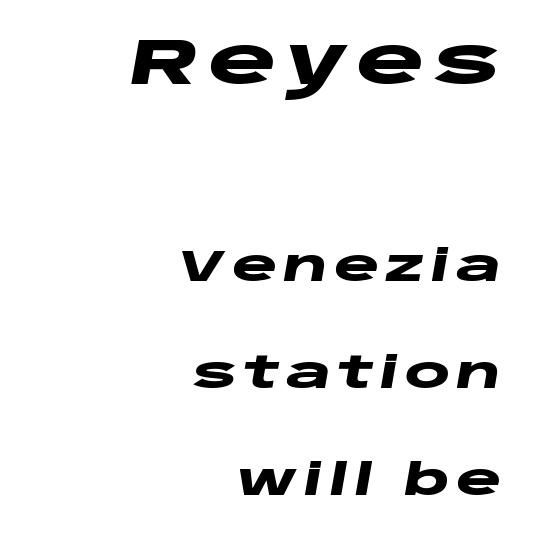
The image shows 65 px heavy, wide type, italic (leaning right); set right-aligned, loose line spacing (2.49x), not underlined; the first (top) block is 1.51x larger; low stroke contrast and a large x-height.
